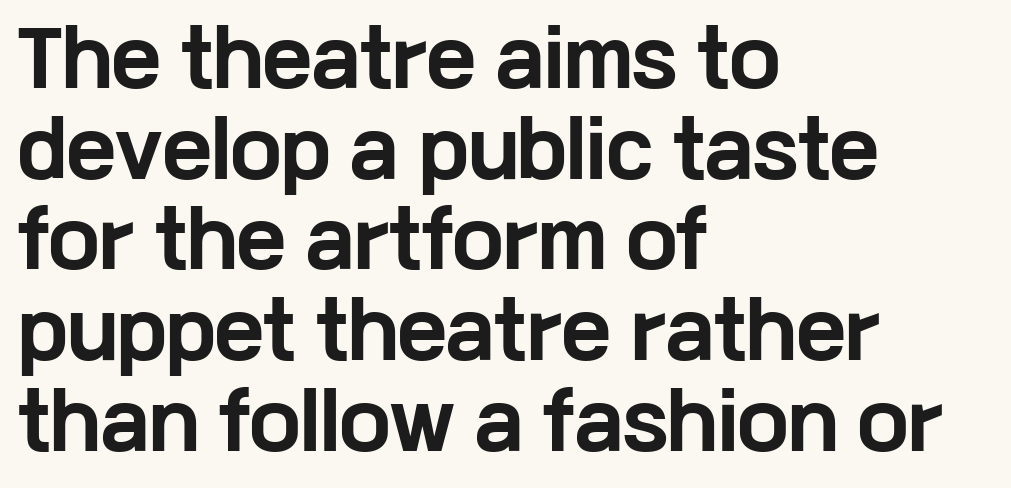
Q: Is the text bold? A: Yes.
Q: Is the text italic (slanted)? A: No, it is upright.
Q: Is the typeface a serif or a sans-serif typeface? A: Sans-serif.
Q: Is the text underlined? A: No.
Q: How is the paragraph aligned? A: Left-aligned.
Q: Is the spacing between letters normal or unusually wide? A: Normal.
Q: Width (condensed, normal, or wide)? A: Wide.
Q: Stroke contrast? A: Low.
Q: x-height? A: Medium.
Q: Monospaced? A: No.
